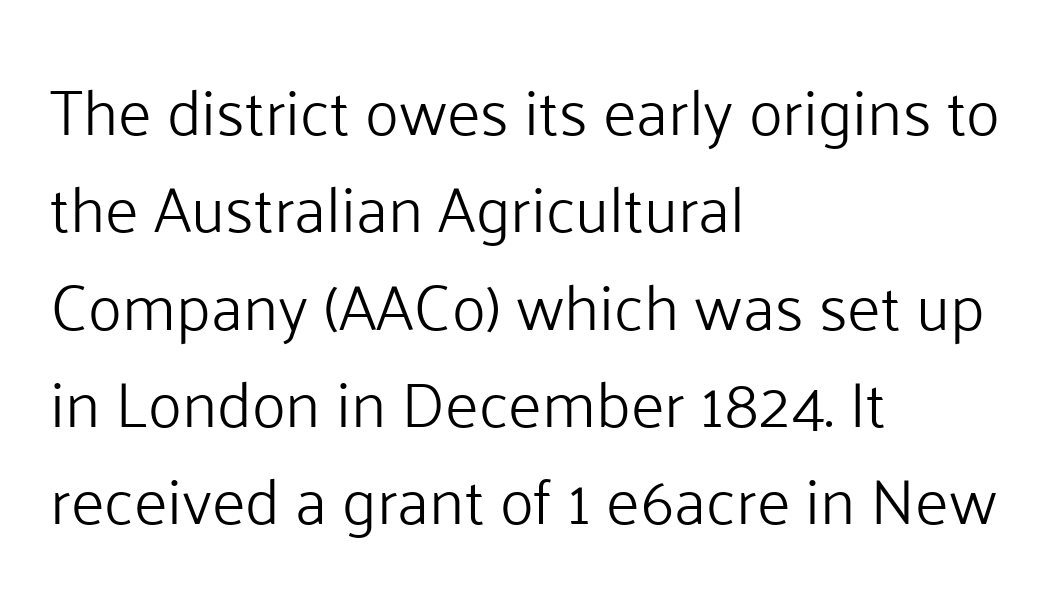
Rows of type keep a routine distance in the vertical direction. How are the letters spaced? Ordinarily, with no added tracking. These glyphs show unthickened strokes, regular width or finer. The baseline area is clear.
